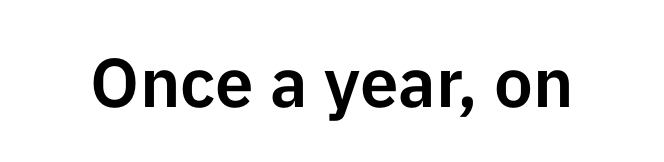
{"serif": "no", "italic": "no", "width": "normal", "stroke_contrast": "low", "x_height": "medium", "monospaced": "no", "underline": "no", "letter_spacing": "normal", "letter_spacing_em": 0.0, "glyph_px": 69}
